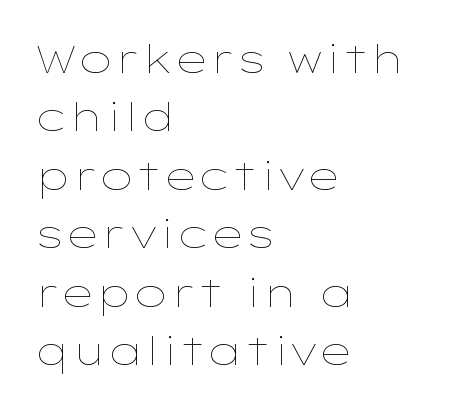
{"italic": "no", "bold": "no", "weight": "thin", "width": "wide", "stroke_contrast": "low", "x_height": "medium", "monospaced": "no", "underline": "no", "align": "left", "line_spacing": "normal", "line_spacing_ratio": 1.5, "letter_spacing": "normal", "letter_spacing_em": 0.0, "glyph_px": 39}
